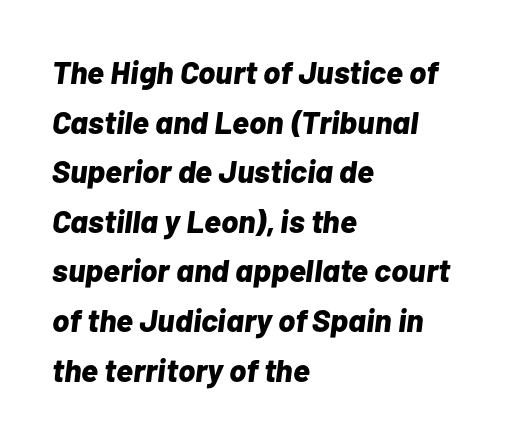
The image shows 32 px bold type, italic (leaning right); set left-aligned, normal line spacing (1.55x), normal letter spacing, not underlined; low stroke contrast and a medium x-height.
